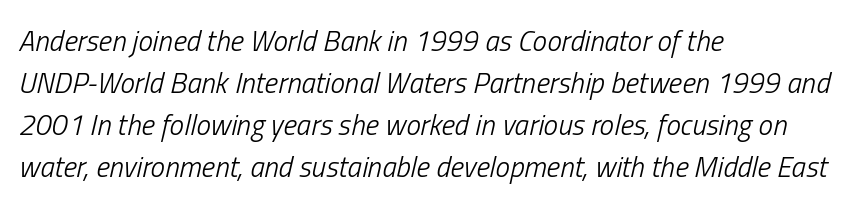
Tracking here is standard; glyphs follow each other at the usual distance. The weight tops out at a normal text grade. Does the leading feel generous? No, just average. Just letters on the line, the space beneath them empty. The paragraph has a hard left edge and a soft right edge. Proportional: the letters do not fall into vertical columns.
